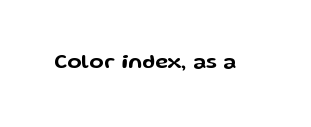
{"italic": "no", "underline": "no", "letter_spacing": "normal", "letter_spacing_em": 0.0, "glyph_px": 21}
